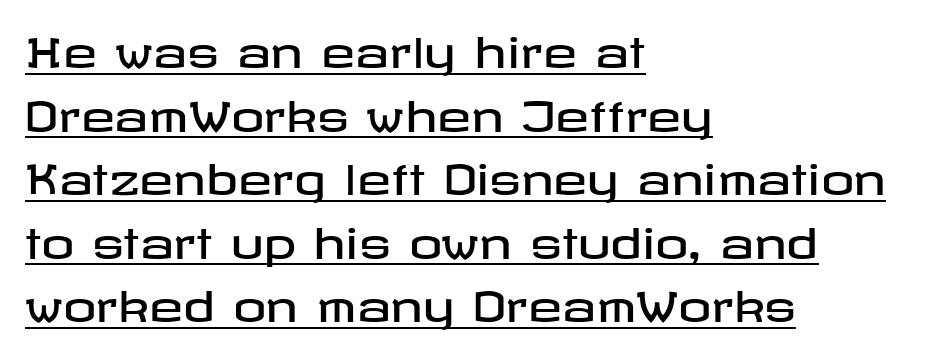
Underlined type. The rendering shows plain stroke endings on the letterforms — a sans-serif design. Short note: letters normally spaced. Does the lettering tilt? It doesn't — this is upright.
